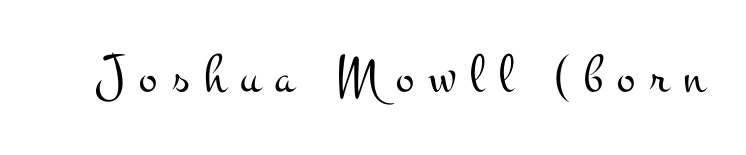
{"bold": "no", "weight": "light", "width": "wide", "stroke_contrast": "medium", "x_height": "small", "monospaced": "no", "underline": "no", "letter_spacing": "wide", "letter_spacing_em": 0.26, "glyph_px": 55}
